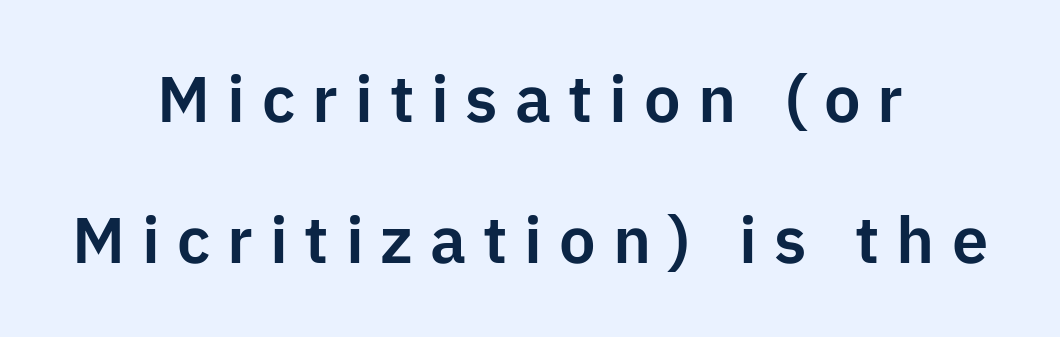
The image shows 65 px sans-serif type, upright; set centered, loose line spacing (2.17x), unusually wide letter spacing (+0.26 em), not underlined; low stroke contrast and a medium x-height.
